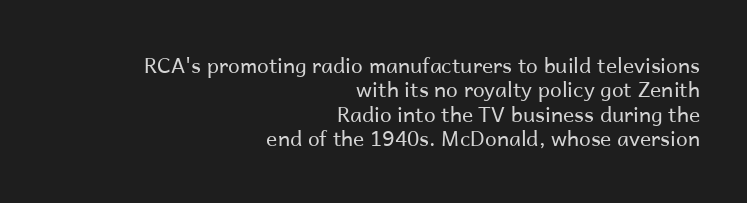
The passage is arranged like a letterhead date or caption credit — flush right. The string is rendered with underlining switched off. Characters remain perfectly vertical along every line. Letter spacing: default. Think standard paragraph weight, or any step lighter than that.
